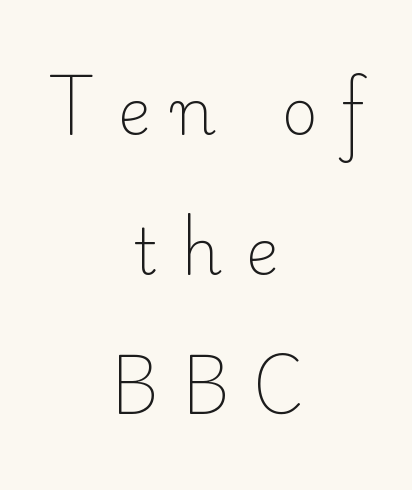
The image shows 63 px light serif type, upright; set centered, loose line spacing (2.22x), unusually wide letter spacing (+0.37 em), not underlined; low stroke contrast and a small x-height.
